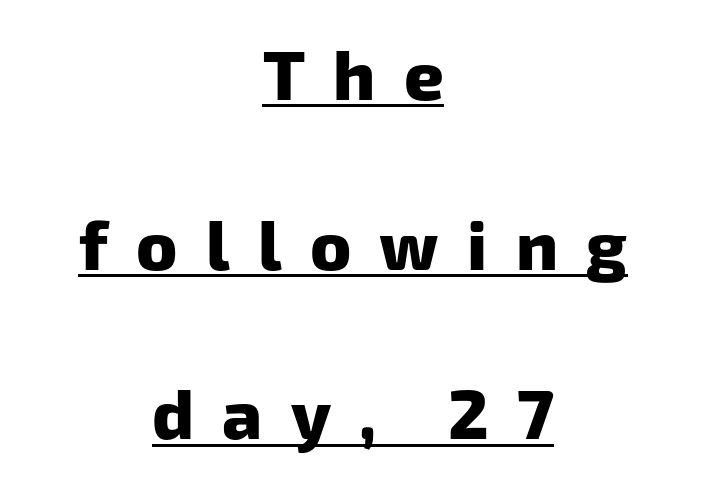
The image shows 69 px heavy sans-serif type; set centered, loose line spacing (2.46x), unusually wide letter spacing (+0.41 em), underlined; low stroke contrast and a medium x-height.
